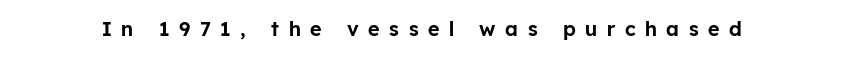
{"italic": "no", "underline": "no", "letter_spacing": "wide", "letter_spacing_em": 0.48, "glyph_px": 20}
